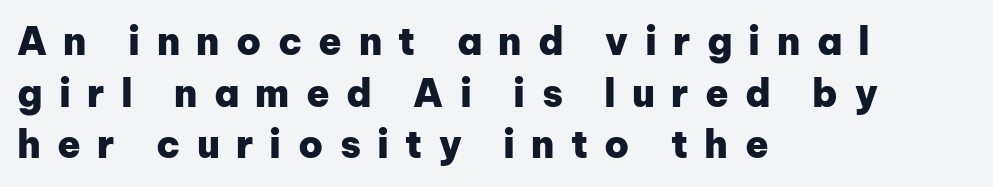
{"serif": "no", "italic": "no", "bold": "yes", "weight": "heavy", "width": "normal", "stroke_contrast": "low", "x_height": "medium", "monospaced": "no", "underline": "no", "align": "left", "line_spacing": "normal", "line_spacing_ratio": 1.36, "letter_spacing": "wide", "letter_spacing_em": 0.43, "glyph_px": 38}
